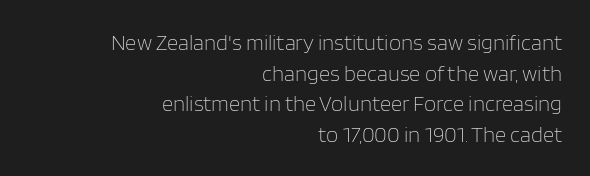
Q: Is the text bold? A: No.
Q: Is the text italic (slanted)? A: No, it is upright.
Q: Is the text underlined? A: No.
Q: How is the paragraph aligned? A: Right-aligned.
Q: Is the spacing between letters normal or unusually wide? A: Normal.
Q: Is the spacing between lines tight, normal or loose? A: Normal.
